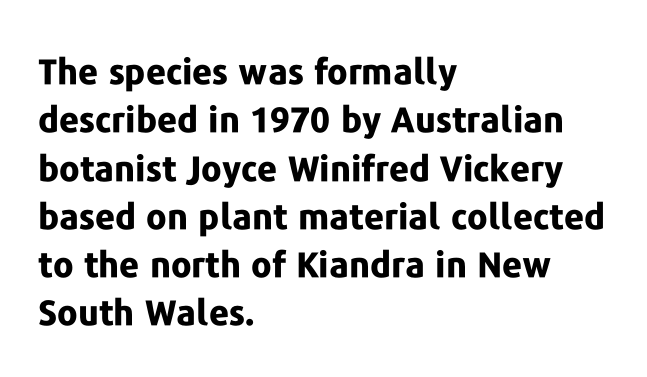
Every letter is thick-stroked: bold, no question. Quick note: underline off. The horizontal fit of the characters is conventional and even. This is the regular roman posture of the typeface. Leftover space on each line is placed entirely after the last word.
